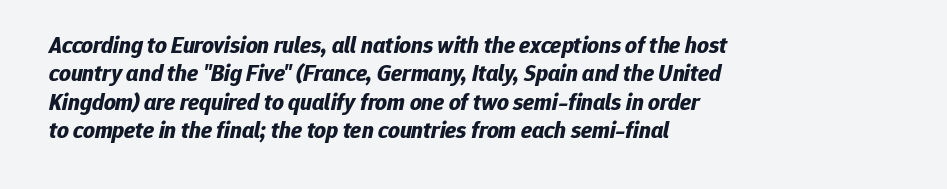
The image shows 23 px bold type, italic (leaning right); set left-aligned, line spacing 1.23x, normal letter spacing, not underlined.
